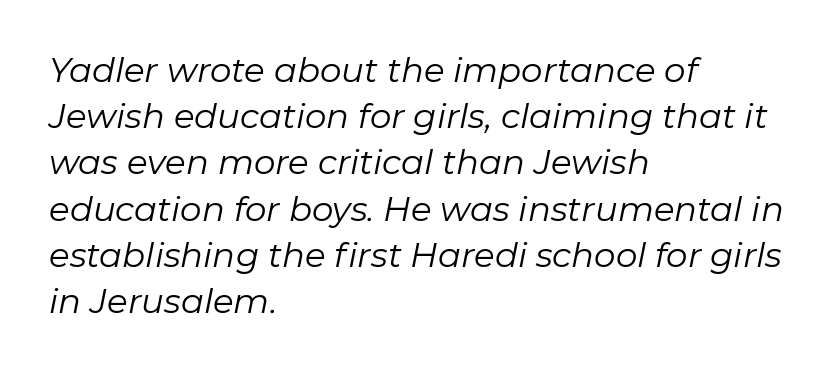
{"italic": "yes", "lean": "right", "slant_degrees": 11, "bold": "no", "weight": "regular", "width": "normal", "stroke_contrast": "low", "x_height": "medium", "monospaced": "no", "underline": "no", "align": "left", "line_spacing": "normal", "line_spacing_ratio": 1.36, "letter_spacing": "normal", "letter_spacing_em": 0.0, "glyph_px": 34}
